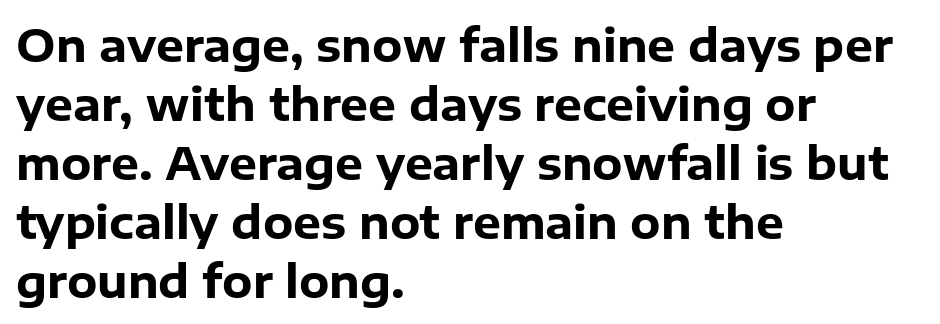
Vertical strokes here are truly vertical. The rendering uses a bold face; every stroke is thick and dark. The passage is arranged the way most books set body copy — flush left. Observe the ordinary spacing: letters are neighbours, not strangers. Quick note: underline off. You could not count columns in this text — the font is proportionally spaced.
